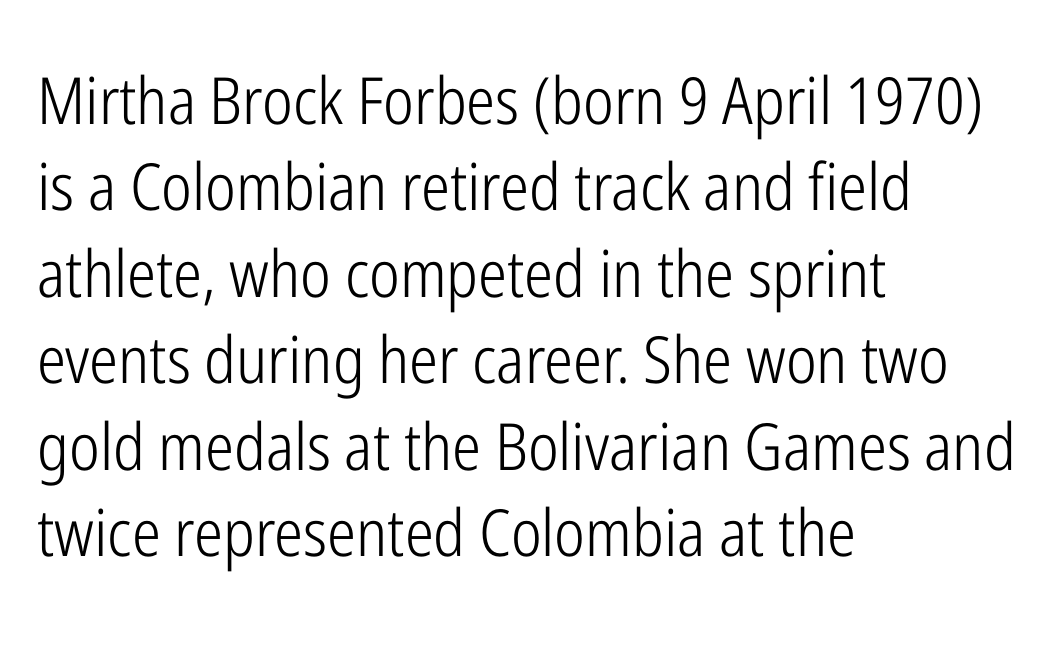
Q: Is the text bold? A: No.
Q: Is the text italic (slanted)? A: No, it is upright.
Q: Is the typeface a serif or a sans-serif typeface? A: Sans-serif.
Q: Is the text underlined? A: No.
Q: How is the paragraph aligned? A: Left-aligned.
Q: Is the spacing between letters normal or unusually wide? A: Normal.
Q: Is the spacing between lines tight, normal or loose? A: Normal.
Q: Width (condensed, normal, or wide)? A: Condensed.
Q: Stroke contrast? A: Low.
Q: x-height? A: Medium.
Q: Monospaced? A: No.
